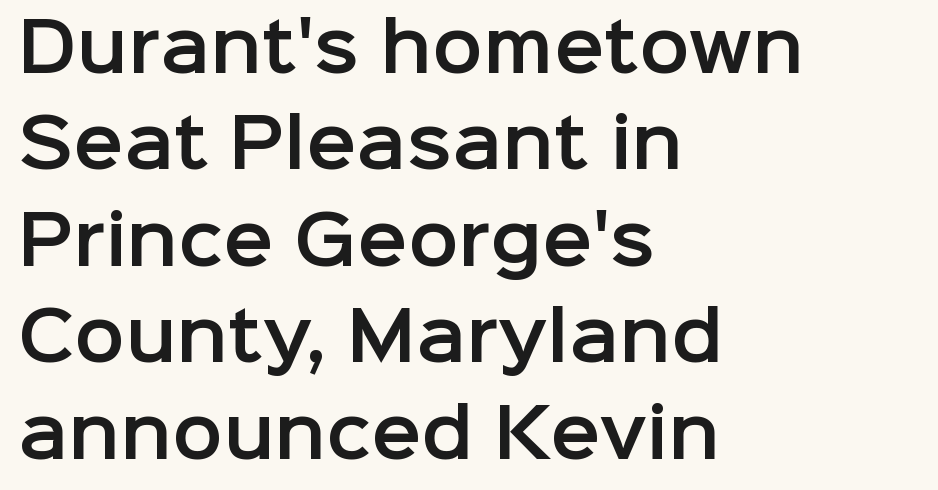
{"serif": "no", "italic": "no", "width": "normal", "stroke_contrast": "low", "x_height": "medium", "monospaced": "no", "underline": "no", "align": "left", "line_spacing": "normal", "line_spacing_ratio": 1.44, "letter_spacing": "normal", "letter_spacing_em": 0.0, "glyph_px": 67}
